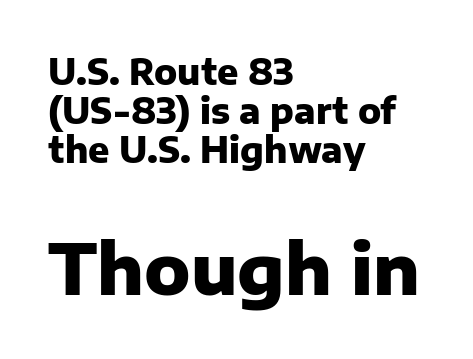
{"serif": "no", "italic": "no", "bold": "yes", "weight": "heavy", "width": "normal", "stroke_contrast": "low", "x_height": "medium", "monospaced": "no", "underline": "no", "align": "left", "line_spacing": "tight", "line_spacing_ratio": 1.12, "letter_spacing": "normal", "letter_spacing_em": 0.0, "larger_block": "second", "size_ratio": 2.0, "glyph_px": 70}
